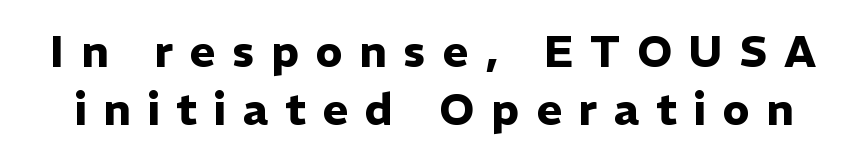
The image shows 44 px heavy sans-serif type, upright; set normal line spacing (1.32x), unusually wide letter spacing (+0.38 em), not underlined; low stroke contrast and a medium x-height.
